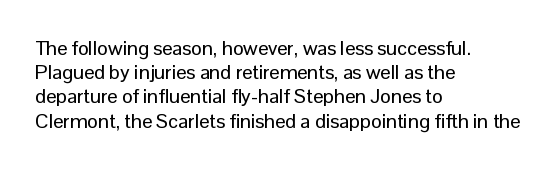
Q: Is the text italic (slanted)? A: No, it is upright.
Q: Is the text underlined? A: No.
Q: How is the paragraph aligned? A: Left-aligned.
Q: Is the spacing between letters normal or unusually wide? A: Normal.
